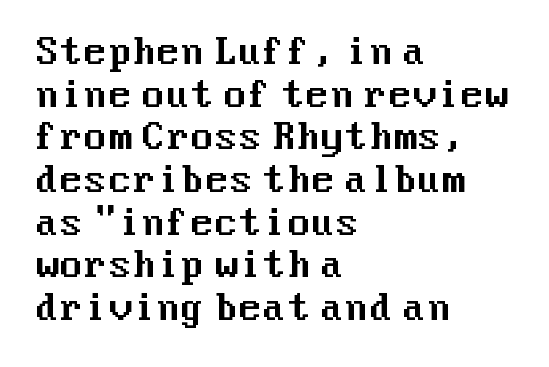
The space beneath each line is pristine and unruled. Teacher's note: observe the even left margin — that is flush-left alignment. Each letter's strokes conclude bluntly, with no projecting serifs. Default kerning and tracking; the words read as compact shapes.
